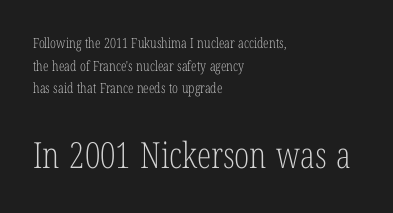
Is this a heavy cut? Hardly; it is regular or lighter. Does the bottom block carry the larger type? Yes, it does. The face used here is rendered with its standard letterfit. Quick note: underline off. Yep, those are serifs on the letters. Leading: standard.
